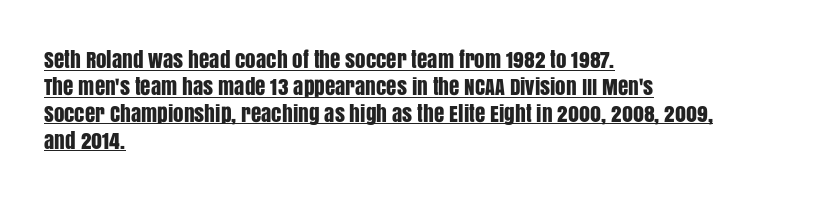
The typesetter has applied underlining to the passage shown. The lettering stays uniformly vertical, giving the passage a roman look. Line beginnings align vertically; line endings do not. Standard letterfit; no display-style spreading of the glyphs.
